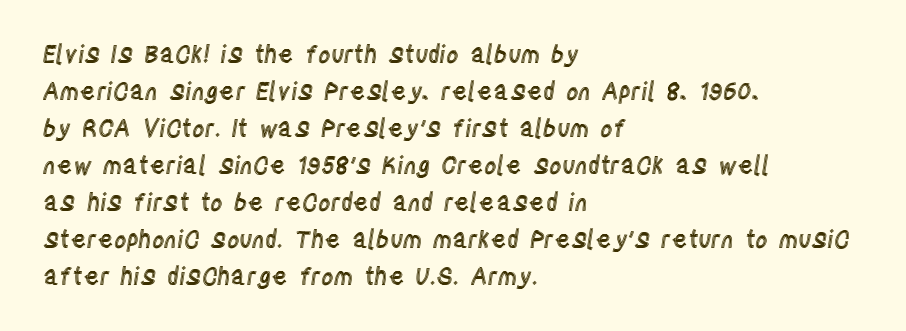
The image shows 24 px text type; set left-aligned, normal line spacing (1.54x), normal letter spacing, not underlined.
